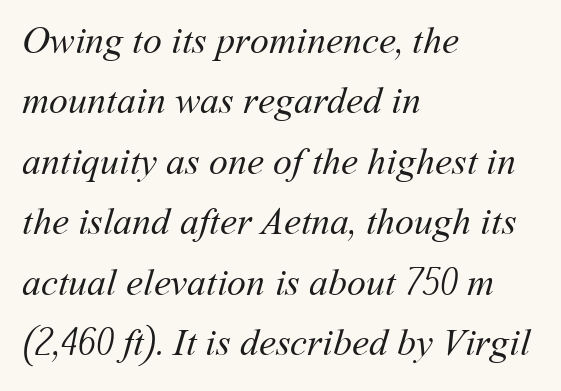
The image shows 38 px regular-weight type; set left-aligned, normal line spacing (1.59x), normal letter spacing, not underlined; medium stroke contrast and a medium x-height.
